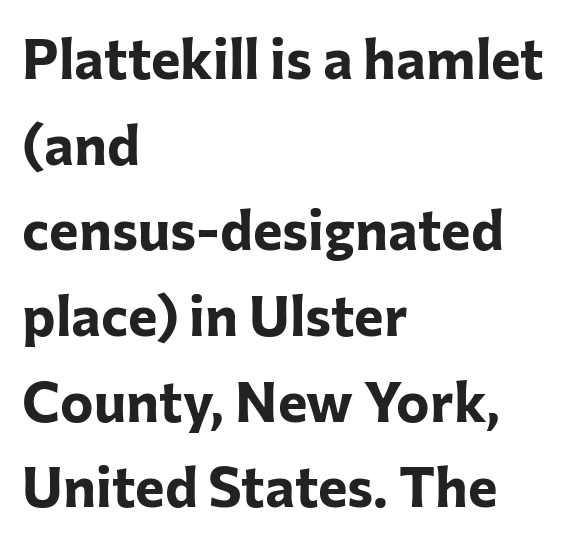
{"serif": "no", "italic": "no", "bold": "yes", "weight": "bold", "width": "normal", "stroke_contrast": "low", "x_height": "medium", "monospaced": "no", "underline": "no", "align": "left", "line_spacing": "normal", "line_spacing_ratio": 1.53, "letter_spacing": "normal", "letter_spacing_em": 0.0, "glyph_px": 56}
